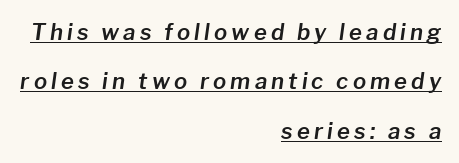
Q: Is the text italic (slanted)? A: Yes, it leans right by about 8 degrees.
Q: Is the text underlined? A: Yes.
Q: How is the paragraph aligned? A: Right-aligned.
Q: Is the spacing between lines tight, normal or loose? A: Loose.
